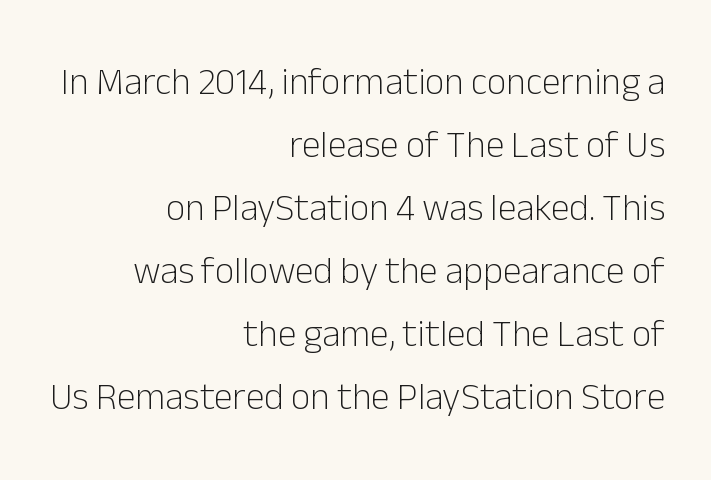
The lettering holds an erect, upright posture throughout. Which margin do the lines hug? The right one — the left edge is uneven. This rendering leaves character spacing at its baseline value. Descenders are the only things crossing below the line. A typesetter would call this proportional, since set widths differ per character.
